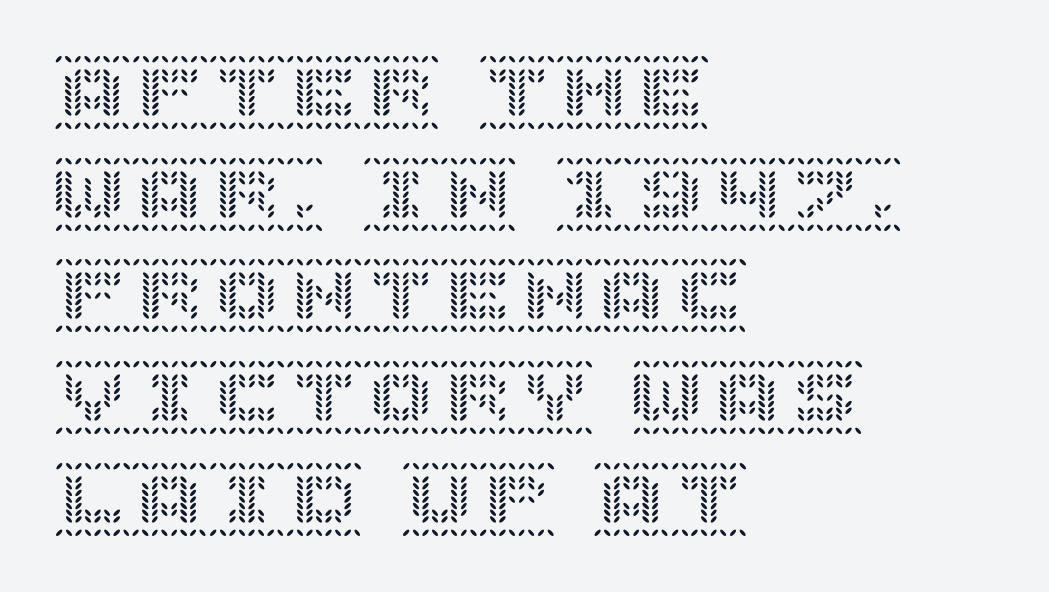
Q: Is the text italic (slanted)? A: No, it is upright.
Q: Is the text underlined? A: No.
Q: How is the paragraph aligned? A: Left-aligned.
Q: Is the spacing between letters normal or unusually wide? A: Normal.
Q: Is the spacing between lines tight, normal or loose? A: Normal.
Q: Width (condensed, normal, or wide)? A: Normal.
Q: x-height? A: Large.
